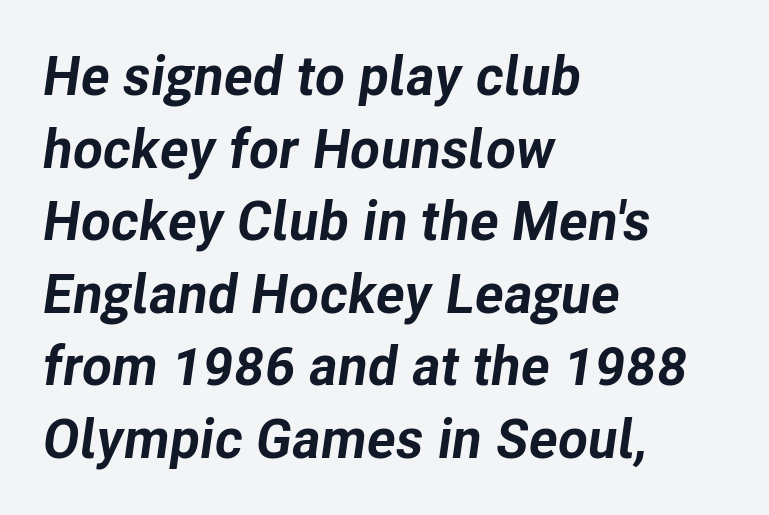
Words float on clear page, feet unadorned. Proportional: the letters do not fall into vertical columns. Typesetter's note: full bold, strokes at maximum text heaviness. Does the leading feel generous? No, just average.
